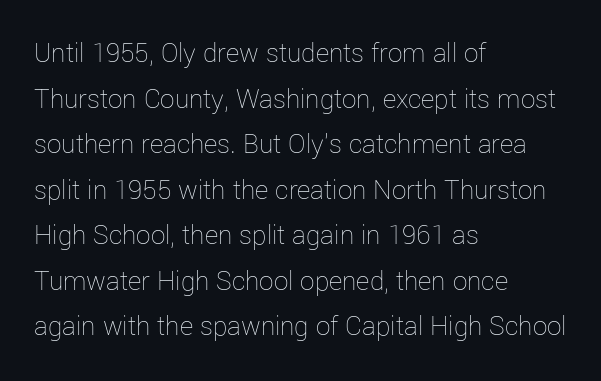
Q: Is the text bold? A: No.
Q: Is the text italic (slanted)? A: No, it is upright.
Q: Is the text underlined? A: No.
Q: How is the paragraph aligned? A: Left-aligned.
Q: Is the spacing between letters normal or unusually wide? A: Normal.
Q: Is the spacing between lines tight, normal or loose? A: Normal.
Q: Width (condensed, normal, or wide)? A: Normal.
Q: Stroke contrast? A: Low.
Q: x-height? A: Medium.
Q: Monospaced? A: No.
